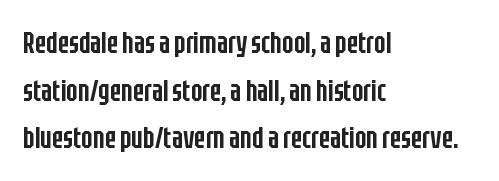
The image shows 30 px semibold, condensed sans-serif type, upright; set left-aligned, normal line spacing (1.59x), normal letter spacing, not underlined; low stroke contrast and a large x-height.
